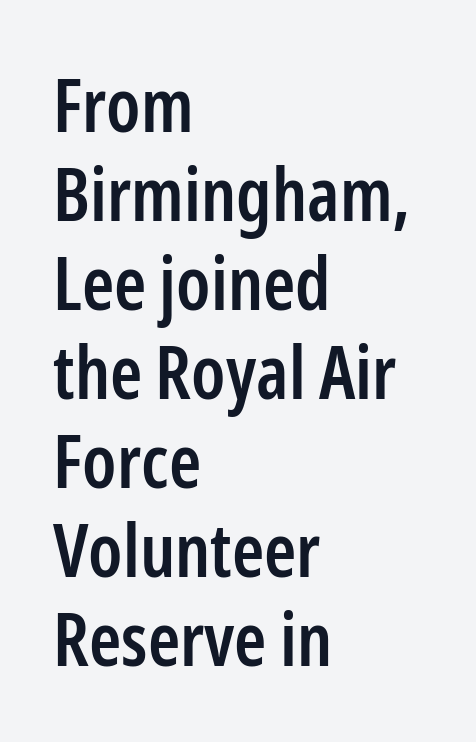
Spacing verdict: proportional, widths tailored to each character. No italicization has been applied; the sample stays upright. Teacher's note: observe the even left margin — that is flush-left alignment. The glyphs are unaccompanied by any horizontal stroke below them.
